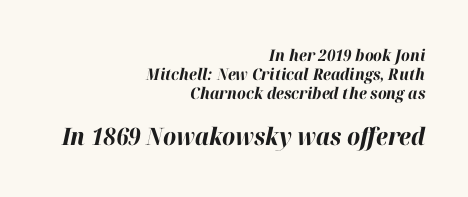
Right-aligned paragraph, ragged on the left. Quick note: underline off. Would a proofreader flag this as italicized? Yes. Compared with an ordinary text face, these strokes are far heavier — a full bold. Does extra space separate the letters? No, they use regular spacing.
